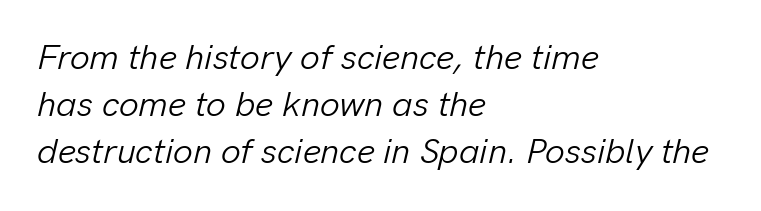
The zone under the glyphs is completely vacant. The letters look calm and open, with moderate or lighter stems. Proportional: the letters do not fall into vertical columns. The letters sit at their default tracking, neither squeezed nor spread. Regarding leading, the lines here are spaced in the standard way. Line starts are locked; line ends wander.
